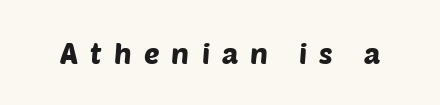
Serif or sans? Sans — the stroke terminals are bare. Character widths vary here, with narrow letters taking less room than wide ones. Glance below the letters and you will spot only blank space. Here the glyphs are tracked loosely, breaking word shapes into spaced letters.
